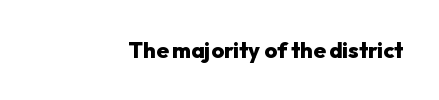
The image shows 22 px bold type, upright; set right-aligned, normal letter spacing, not underlined.
